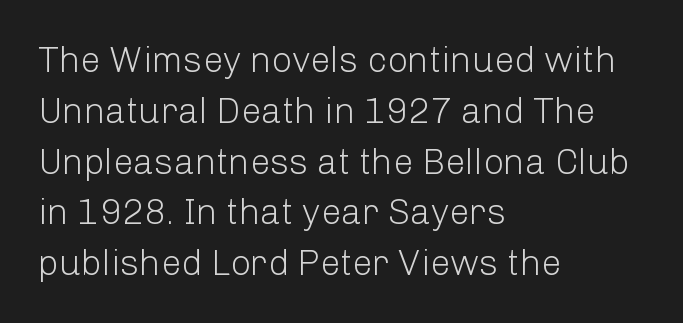
{"serif": "no", "italic": "no", "bold": "no", "weight": "light", "width": "normal", "stroke_contrast": "low", "x_height": "medium", "monospaced": "no", "underline": "no", "align": "left", "line_spacing": "normal", "line_spacing_ratio": 1.41, "letter_spacing": "normal", "letter_spacing_em": 0.0, "glyph_px": 36}
